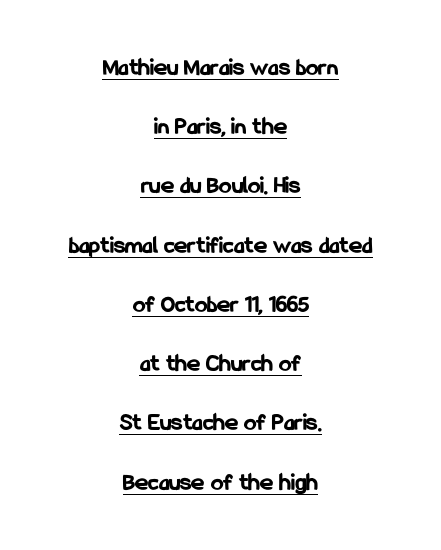
{"italic": "no", "bold": "yes", "underline": "yes", "align": "center", "line_spacing": "loose", "line_spacing_ratio": 2.37, "letter_spacing": "normal", "letter_spacing_em": 0.0, "glyph_px": 25}
